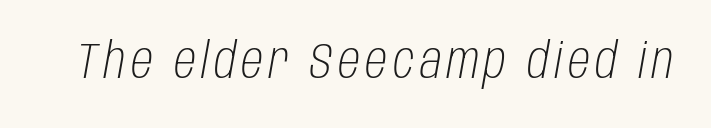
{"italic": "yes", "lean": "right", "slant_degrees": 10, "bold": "no", "weight": "light", "width": "condensed", "stroke_contrast": "low", "x_height": "large", "monospaced": "no", "underline": "no", "glyph_px": 50}
